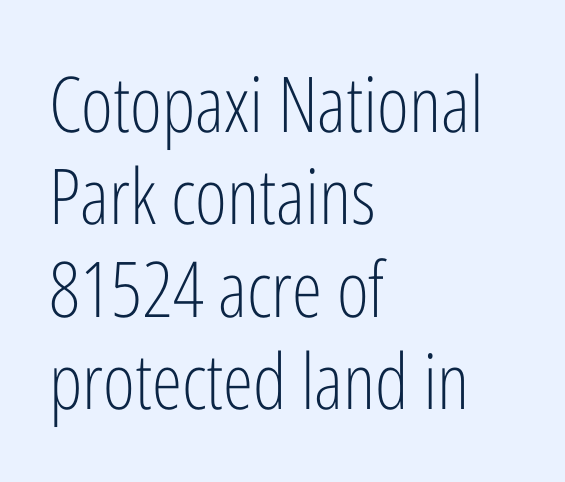
Q: Is the text bold? A: No.
Q: Is the text italic (slanted)? A: No, it is upright.
Q: Is the typeface a serif or a sans-serif typeface? A: Sans-serif.
Q: Is the text underlined? A: No.
Q: How is the paragraph aligned? A: Left-aligned.
Q: Is the spacing between letters normal or unusually wide? A: Normal.
Q: Width (condensed, normal, or wide)? A: Condensed.
Q: Stroke contrast? A: Low.
Q: x-height? A: Medium.
Q: Monospaced? A: No.
